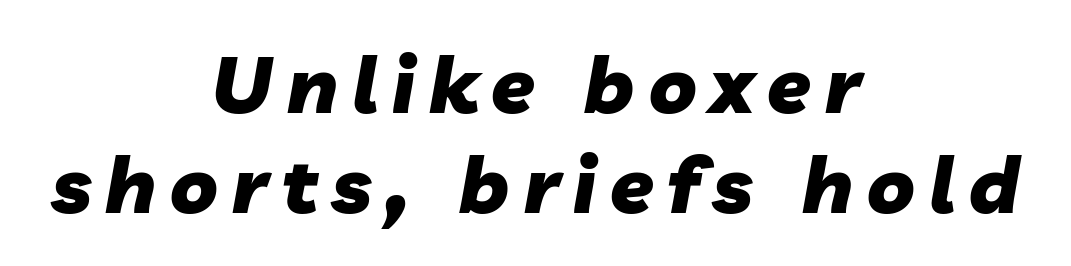
{"italic": "yes", "lean": "right", "slant_degrees": 10, "bold": "yes", "weight": "heavy", "width": "normal", "stroke_contrast": "low", "x_height": "medium", "monospaced": "no", "underline": "no", "align": "center", "line_spacing": "normal", "line_spacing_ratio": 1.26, "glyph_px": 79}
